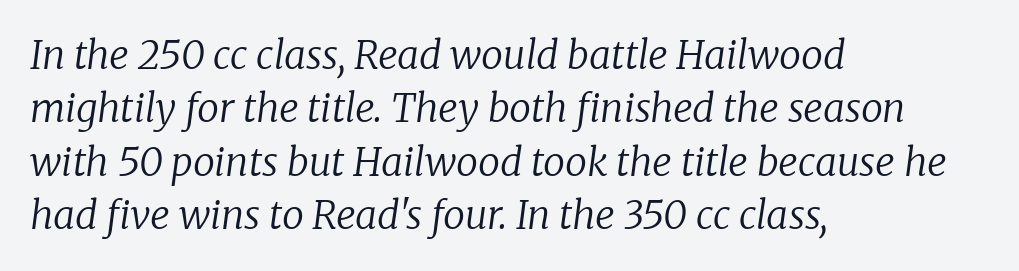
Note the varied advance widths — an 'i' is clearly narrower than an 'm'. Beneath every word, the page is bare. The rows are spaced the way most documents space them. The face used here is rendered with its standard letterfit. Stroke thickness stays within the range of a standard reading face or lighter.
